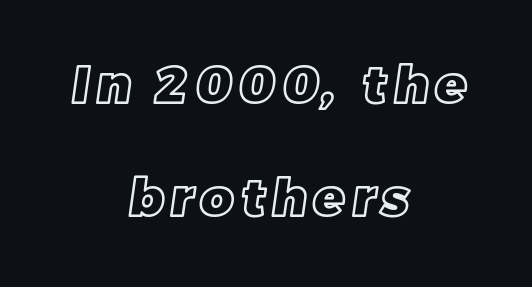
Q: Is the text underlined? A: No.
Q: How is the paragraph aligned? A: Centered.
Q: Is the spacing between lines tight, normal or loose? A: Loose.
Q: Width (condensed, normal, or wide)? A: Normal.
Q: x-height? A: Large.
Q: Monospaced? A: No.
